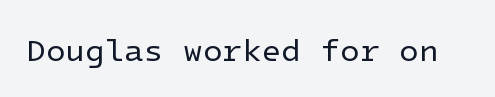
{"serif": "no", "italic": "no", "bold": "no", "weight": "regular", "width": "normal", "stroke_contrast": "low", "x_height": "medium", "underline": "no", "letter_spacing": "normal", "letter_spacing_em": 0.0, "glyph_px": 32}
